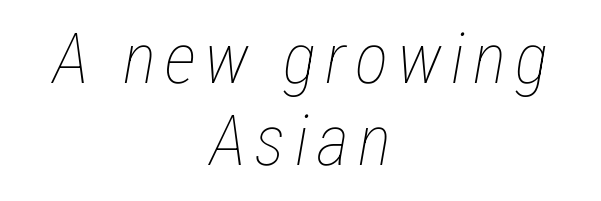
Q: Is the text bold? A: No.
Q: Is the text italic (slanted)? A: Yes, it leans right by about 12 degrees.
Q: Is the text underlined? A: No.
Q: How is the paragraph aligned? A: Centered.
Q: Width (condensed, normal, or wide)? A: Condensed.
Q: Stroke contrast? A: Low.
Q: x-height? A: Medium.
Q: Monospaced? A: No.
